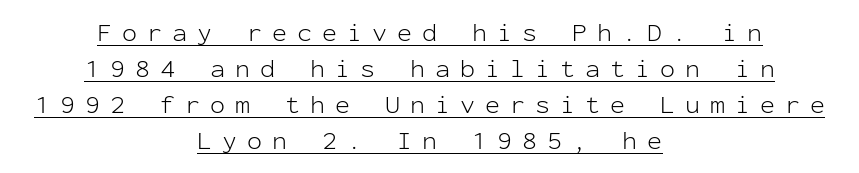
Q: Is the text bold? A: No.
Q: Is the text italic (slanted)? A: No, it is upright.
Q: Is the text underlined? A: Yes.
Q: How is the paragraph aligned? A: Centered.
Q: Is the spacing between letters normal or unusually wide? A: Unusually wide.
Q: Is the spacing between lines tight, normal or loose? A: Normal.
